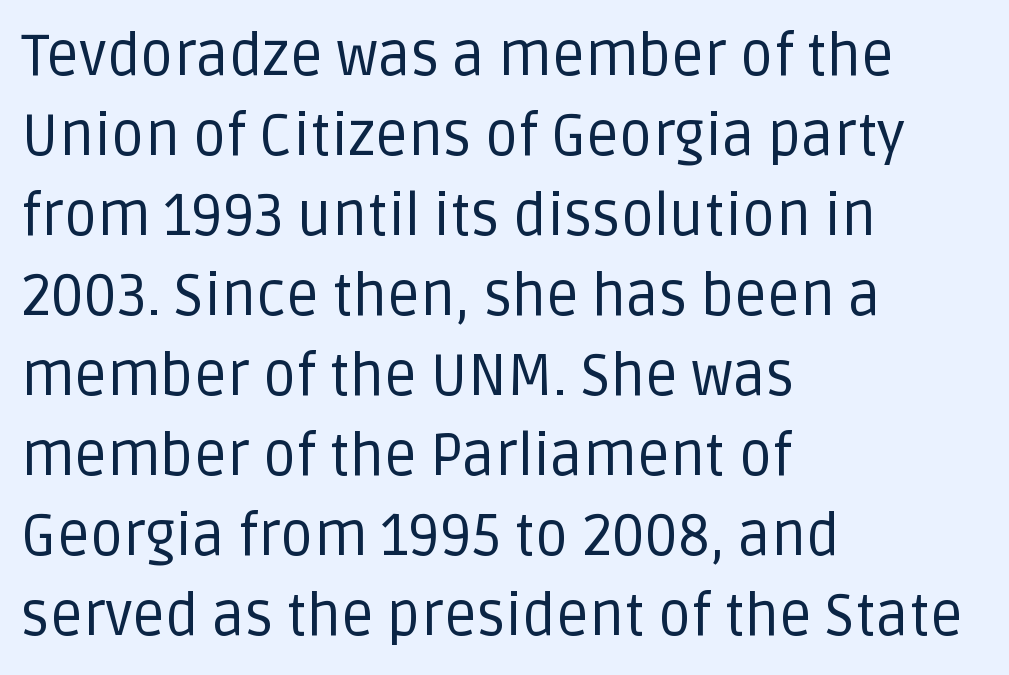
If you drew a ruler down the left edge, every line would touch it. Underline: absent. A typesetter would call this proportional, since set widths differ per character. Think standard paragraph weight, or any step lighter than that.
